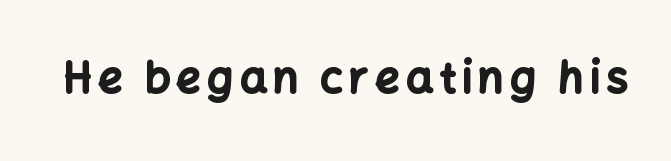
{"serif": "no", "italic": "no", "bold": "yes", "weight": "bold", "width": "normal", "stroke_contrast": "low", "x_height": "medium", "monospaced": "no", "underline": "no", "glyph_px": 43}
